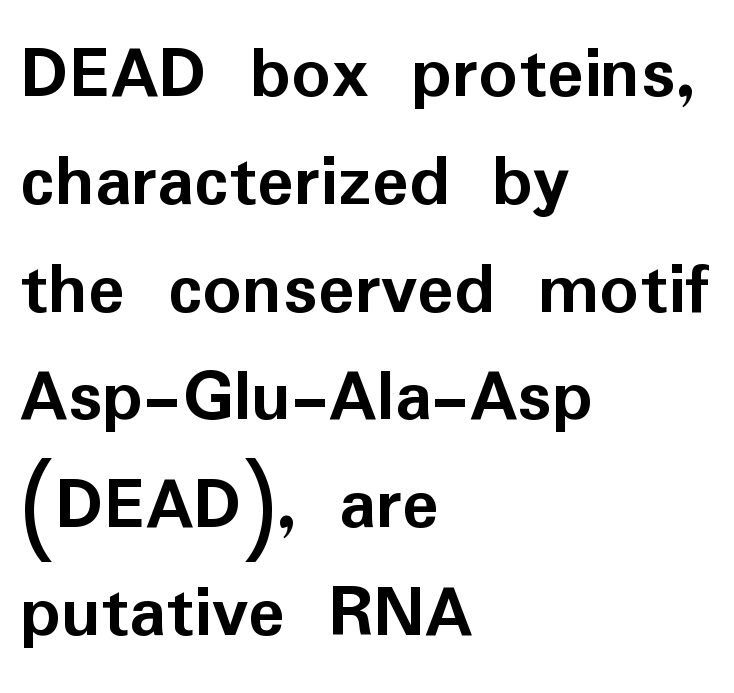
Q: Is the text bold? A: Yes.
Q: Is the text italic (slanted)? A: No, it is upright.
Q: Is the typeface a serif or a sans-serif typeface? A: Sans-serif.
Q: Is the text underlined? A: No.
Q: How is the paragraph aligned? A: Left-aligned.
Q: Is the spacing between letters normal or unusually wide? A: Normal.
Q: Is the spacing between lines tight, normal or loose? A: Normal.
Q: Width (condensed, normal, or wide)? A: Normal.
Q: Stroke contrast? A: Low.
Q: x-height? A: Medium.
Q: Monospaced? A: No.
